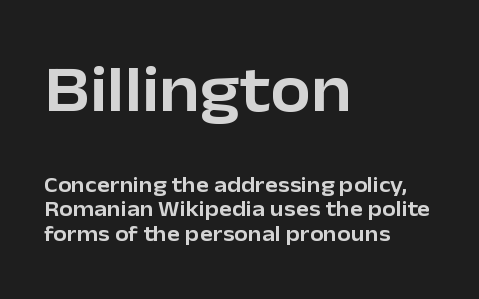
The paragraph has a hard left edge and a soft right edge. Between these two stacked blocks, the higher one wins on size. Italic: no, the glyphs are upright roman. The letters advance in unequal steps, a hallmark of proportional type. Decoration check: the copy has no underline. What kind of face is this? One without serifs — a sans.
